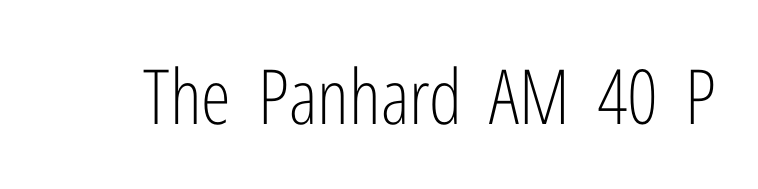
The image shows 76 px light, condensed sans-serif type, upright; set normal letter spacing, not underlined; low stroke contrast and a medium x-height.
